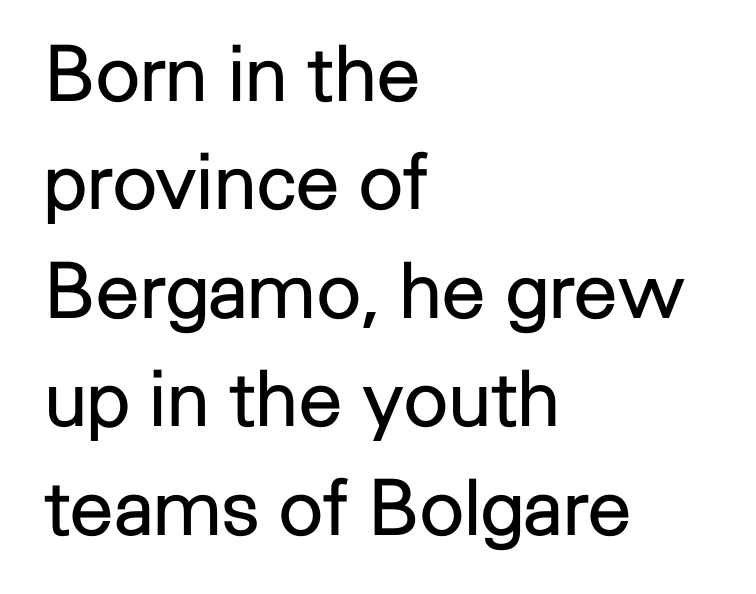
The image shows 78 px regular-weight sans-serif type, upright; set left-aligned, normal line spacing (1.39x), normal letter spacing, not underlined; low stroke contrast and a medium x-height.
